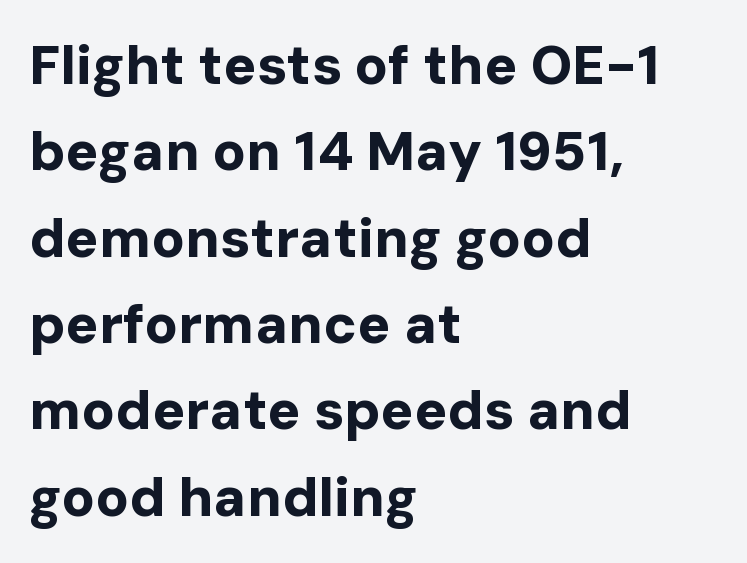
{"serif": "no", "italic": "no", "bold": "yes", "weight": "bold", "width": "normal", "stroke_contrast": "low", "x_height": "medium", "monospaced": "no", "underline": "no", "align": "left", "line_spacing": "normal", "line_spacing_ratio": 1.57, "letter_spacing": "normal", "letter_spacing_em": 0.0, "glyph_px": 55}
